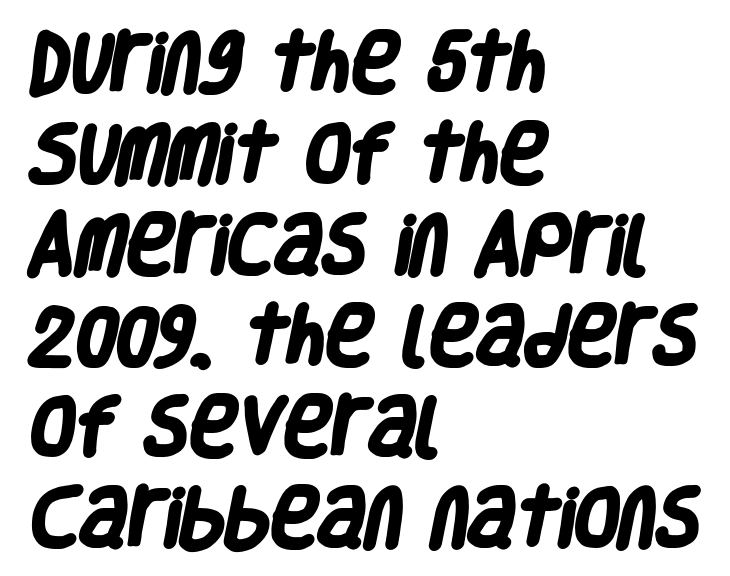
Q: Is the text bold? A: Yes.
Q: Is the typeface a serif or a sans-serif typeface? A: Sans-serif.
Q: Is the text underlined? A: No.
Q: How is the paragraph aligned? A: Left-aligned.
Q: Is the spacing between letters normal or unusually wide? A: Normal.
Q: Is the spacing between lines tight, normal or loose? A: Normal.
Q: Width (condensed, normal, or wide)? A: Condensed.
Q: Stroke contrast? A: Low.
Q: x-height? A: Large.
Q: Monospaced? A: No.
